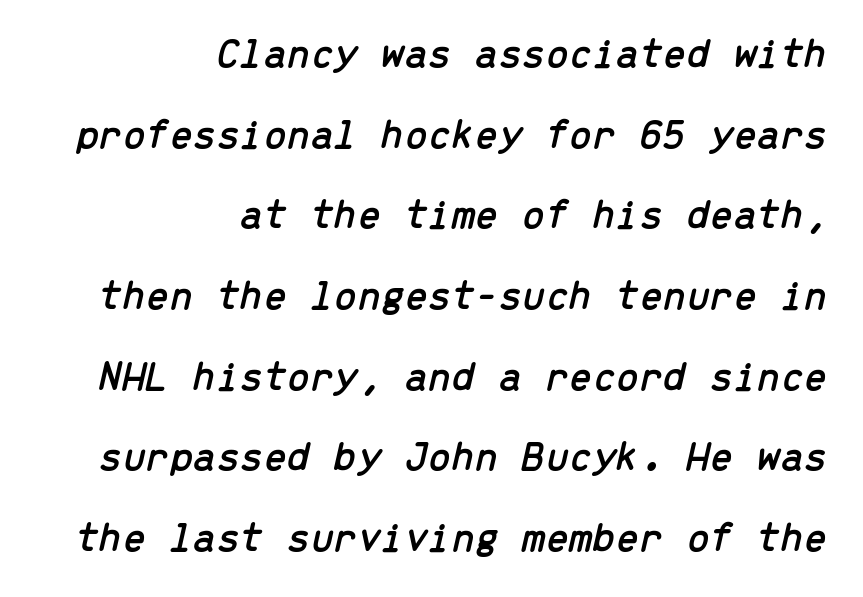
The image shows 42 px text type, italic (leaning right), monospaced; set right-aligned, loose line spacing (1.92x), normal letter spacing, not underlined; low stroke contrast and a medium x-height.
